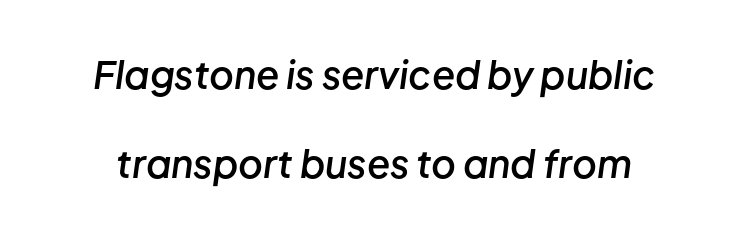
The image shows 38 px semibold type, italic (leaning right); set loose line spacing (2.33x), normal letter spacing, not underlined; low stroke contrast and a medium x-height.
